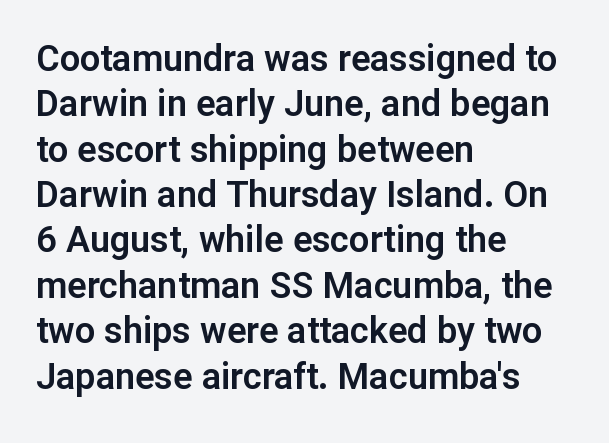
{"serif": "no", "italic": "no", "width": "normal", "stroke_contrast": "low", "x_height": "medium", "monospaced": "no", "underline": "no", "align": "left", "line_spacing": "normal", "line_spacing_ratio": 1.26, "letter_spacing": "normal", "letter_spacing_em": 0.0, "glyph_px": 36}
